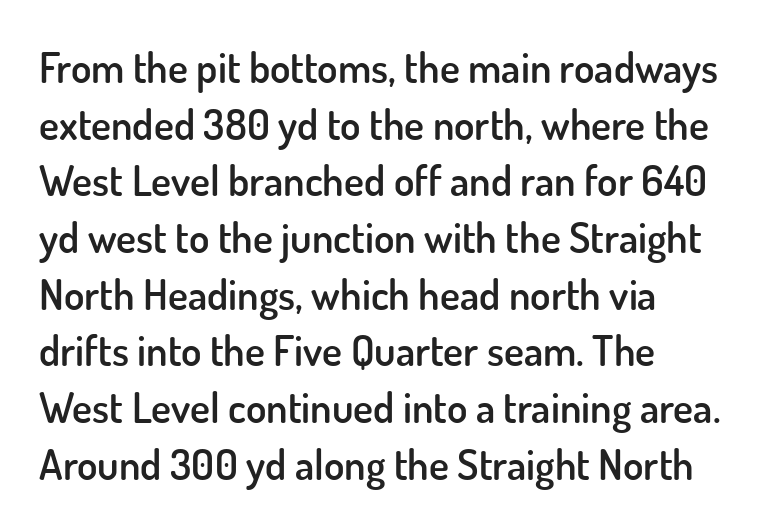
Q: Is the text bold? A: Semi-bold.
Q: Is the text italic (slanted)? A: No, it is upright.
Q: Is the typeface a serif or a sans-serif typeface? A: Sans-serif.
Q: Is the text underlined? A: No.
Q: Is the spacing between letters normal or unusually wide? A: Normal.
Q: Is the spacing between lines tight, normal or loose? A: Normal.
Q: Width (condensed, normal, or wide)? A: Normal.
Q: Stroke contrast? A: Low.
Q: x-height? A: Small.
Q: Monospaced? A: No.
